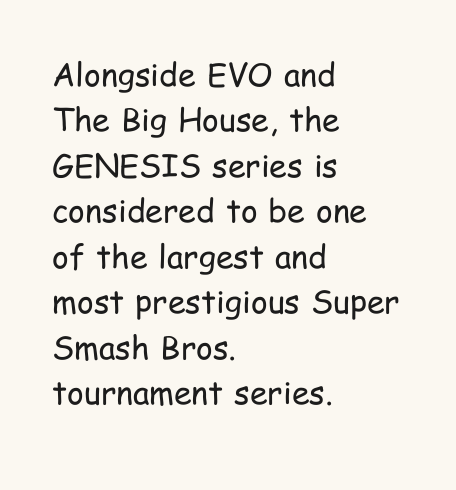
What's the leading like? Ordinary, nothing unusual. Students, note that the glyphs here touch the page at normal intervals. One-word summary of the alignment: left. Nope, not italic — everything's standing straight. The rendering uses natural spacing where letterforms have individual widths.
